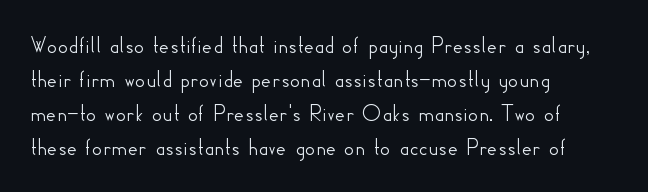
Q: Is the text italic (slanted)? A: No, it is upright.
Q: Is the text underlined? A: No.
Q: How is the paragraph aligned? A: Left-aligned.
Q: Is the spacing between letters normal or unusually wide? A: Normal.
Q: Is the spacing between lines tight, normal or loose? A: Normal.
